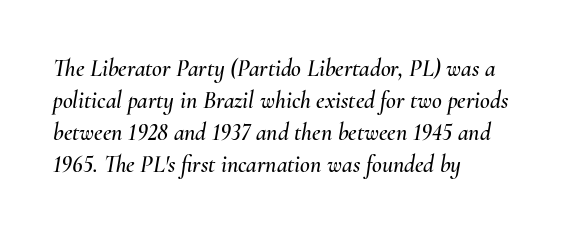
Q: Is the text italic (slanted)? A: Yes, it leans right by about 10 degrees.
Q: Is the text underlined? A: No.
Q: How is the paragraph aligned? A: Left-aligned.
Q: Is the spacing between letters normal or unusually wide? A: Normal.
Q: Is the spacing between lines tight, normal or loose? A: Normal.
